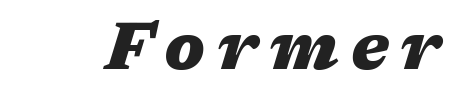
Q: Is the text bold? A: Yes.
Q: Is the text italic (slanted)? A: Yes, it leans right by about 17 degrees.
Q: Is the text underlined? A: No.
Q: Width (condensed, normal, or wide)? A: Wide.
Q: Stroke contrast? A: Medium.
Q: x-height? A: Medium.
Q: Monospaced? A: No.
